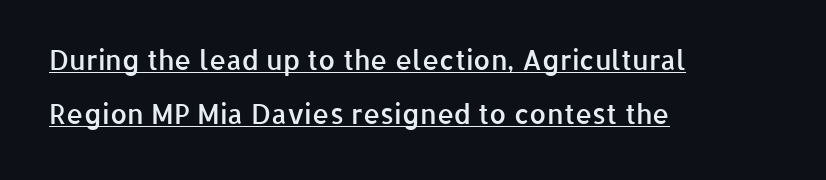
{"italic": "no", "bold": "semi", "underline": "yes", "align": "left", "line_spacing": "loose", "line_spacing_ratio": 2.0, "letter_spacing": "normal", "letter_spacing_em": 0.0, "glyph_px": 27}
